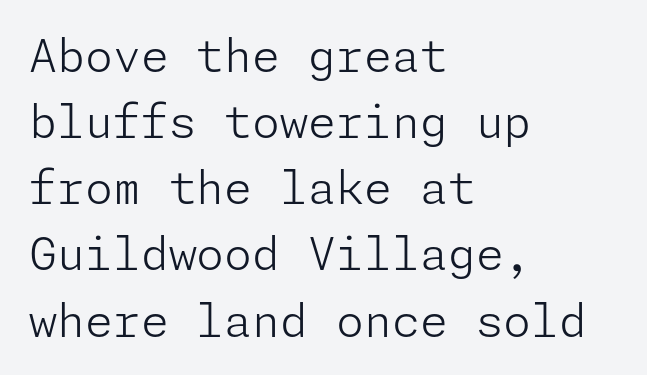
Q: Is the text bold? A: No.
Q: Is the text italic (slanted)? A: No, it is upright.
Q: Is the typeface a serif or a sans-serif typeface? A: Sans-serif.
Q: Is the text underlined? A: No.
Q: How is the paragraph aligned? A: Left-aligned.
Q: Is the spacing between letters normal or unusually wide? A: Normal.
Q: Is the spacing between lines tight, normal or loose? A: Normal.
Q: Width (condensed, normal, or wide)? A: Normal.
Q: Stroke contrast? A: Low.
Q: x-height? A: Medium.
